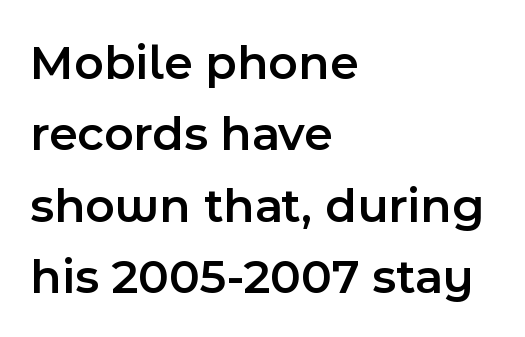
What weight is shown? A semibold, between regular and bold. Unlike italic type, these characters show no tilt at all. Line spacing here is normal. Nothing unusual about the tracking: characters are spaced as the font intends. Stroke terminals: plain, sans-serif. The paragraph shown leans on its left margin.
